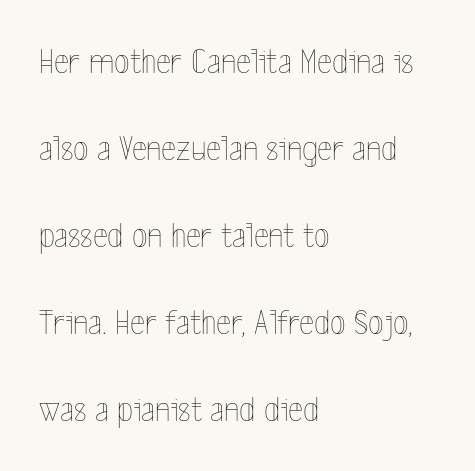
Q: Is the text bold? A: No.
Q: Is the text italic (slanted)? A: No, it is upright.
Q: Is the text underlined? A: No.
Q: How is the paragraph aligned? A: Left-aligned.
Q: Is the spacing between letters normal or unusually wide? A: Normal.
Q: Is the spacing between lines tight, normal or loose? A: Loose.
Q: Width (condensed, normal, or wide)? A: Condensed.
Q: x-height? A: Medium.
Q: Monospaced? A: No.
